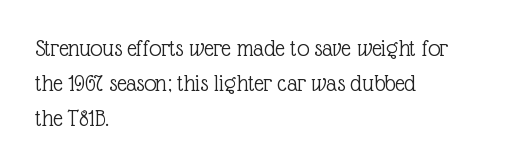
Q: Is the text bold? A: No.
Q: Is the text italic (slanted)? A: No, it is upright.
Q: Is the text underlined? A: No.
Q: How is the paragraph aligned? A: Left-aligned.
Q: Is the spacing between letters normal or unusually wide? A: Normal.
Q: Is the spacing between lines tight, normal or loose? A: Normal.
